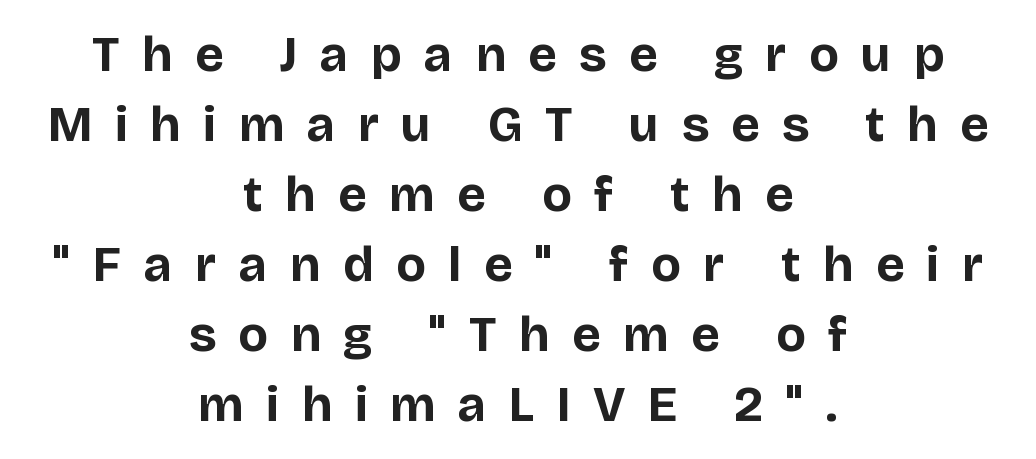
The image shows 50 px bold sans-serif type, upright; set centered, normal line spacing (1.4x), unusually wide letter spacing (+0.46 em), not underlined; low stroke contrast and a large x-height.
